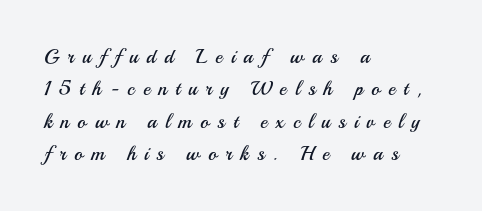
{"bold": "no", "underline": "no", "align": "left", "line_spacing": "normal", "line_spacing_ratio": 1.62, "letter_spacing": "wide", "letter_spacing_em": 0.41, "glyph_px": 20}
